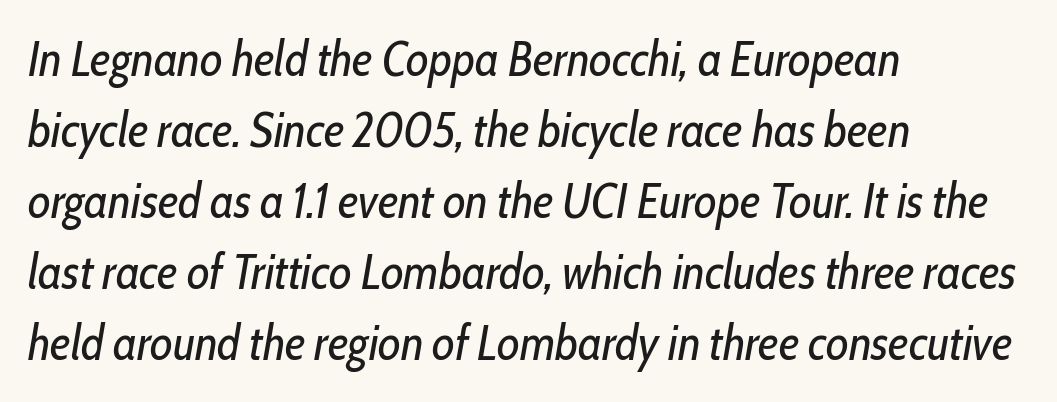
Q: Is the text bold? A: No.
Q: Is the text italic (slanted)? A: Yes, it leans right by about 10 degrees.
Q: Is the text underlined? A: No.
Q: How is the paragraph aligned? A: Left-aligned.
Q: Is the spacing between letters normal or unusually wide? A: Normal.
Q: Is the spacing between lines tight, normal or loose? A: Normal.
Q: Width (condensed, normal, or wide)? A: Condensed.
Q: Stroke contrast? A: Low.
Q: x-height? A: Medium.
Q: Monospaced? A: No.
